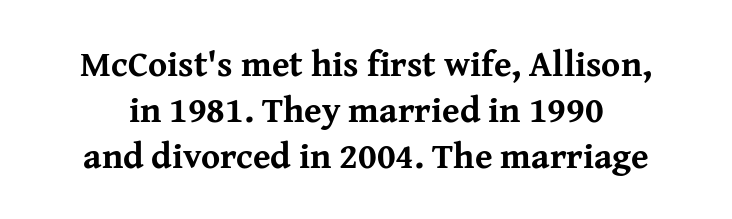
The image shows 36 px bold serif type, upright; set normal line spacing (1.28x), normal letter spacing, not underlined; medium stroke contrast and a medium x-height.
